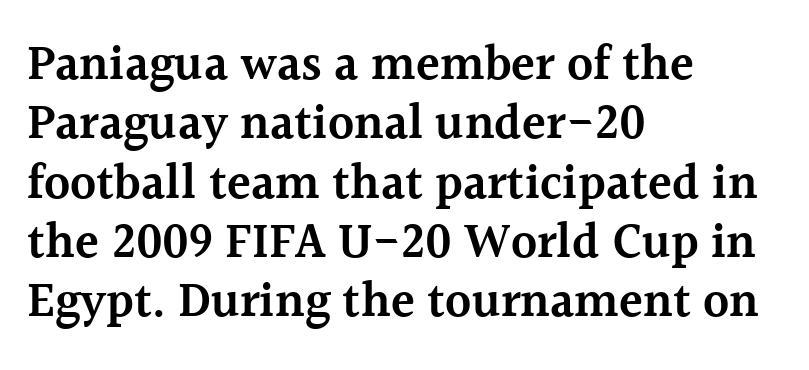
Q: Is the text bold? A: Semi-bold.
Q: Is the text italic (slanted)? A: No, it is upright.
Q: Is the typeface a serif or a sans-serif typeface? A: Serif.
Q: Is the text underlined? A: No.
Q: How is the paragraph aligned? A: Left-aligned.
Q: Is the spacing between letters normal or unusually wide? A: Normal.
Q: Width (condensed, normal, or wide)? A: Normal.
Q: x-height? A: Medium.
Q: Monospaced? A: No.
